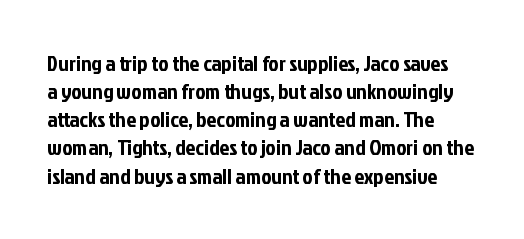
{"italic": "no", "underline": "no", "align": "left", "line_spacing": "normal", "line_spacing_ratio": 1.28, "letter_spacing": "normal", "letter_spacing_em": 0.0, "glyph_px": 22}
